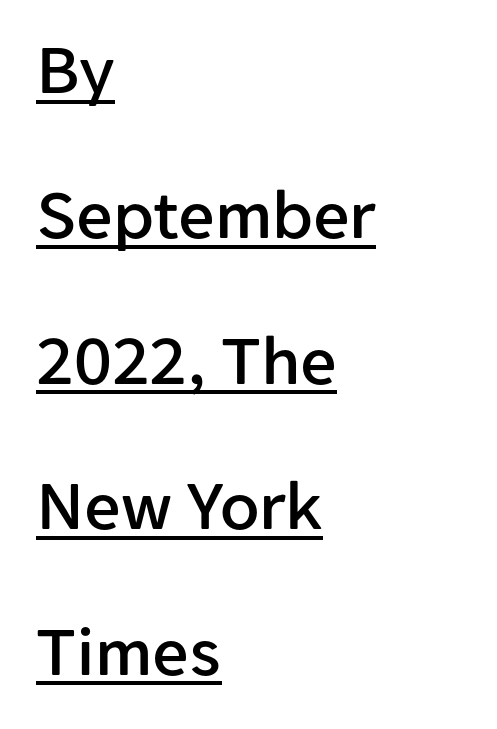
{"serif": "no", "italic": "no", "width": "normal", "stroke_contrast": "low", "x_height": "medium", "monospaced": "no", "underline": "yes", "align": "left", "line_spacing": "loose", "line_spacing_ratio": 2.02, "letter_spacing": "normal", "letter_spacing_em": 0.0, "glyph_px": 72}
